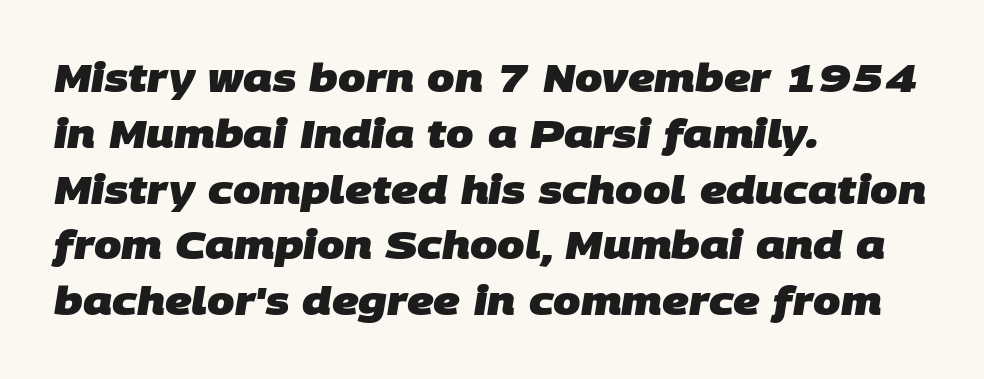
Q: Is the text bold? A: Yes.
Q: Is the typeface a serif or a sans-serif typeface? A: Sans-serif.
Q: Is the text underlined? A: No.
Q: How is the paragraph aligned? A: Left-aligned.
Q: Is the spacing between letters normal or unusually wide? A: Normal.
Q: Is the spacing between lines tight, normal or loose? A: Normal.
Q: Width (condensed, normal, or wide)? A: Normal.
Q: Stroke contrast? A: Low.
Q: x-height? A: Large.
Q: Monospaced? A: No.
